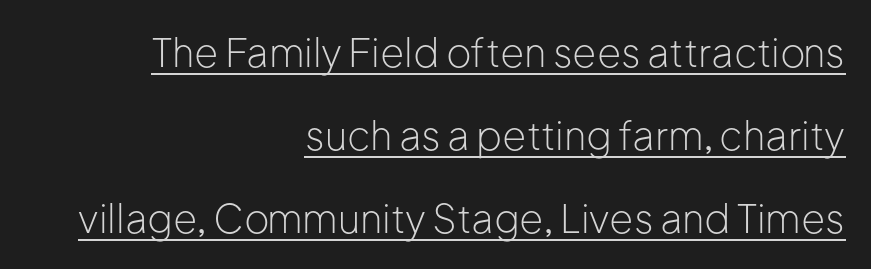
The glyphs are accompanied by a horizontal stroke just below them. On a weight scale, this lands at 450 or below. In terms of leading, this rendering errs on the spacious side. Typographically, this falls in the sans-serif category. Line ends are locked; line starts wander. The specimen reads as upright at a glance.
